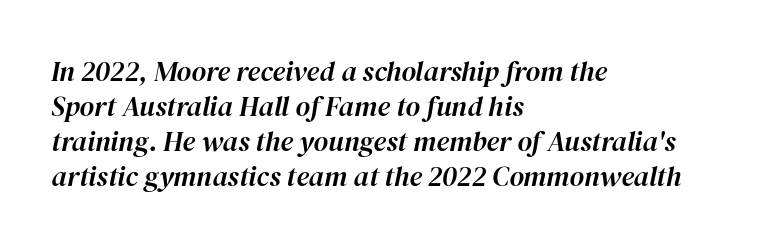
The image shows 28 px text type, italic (leaning right); set left-aligned, normal line spacing (1.25x), normal letter spacing, not underlined; high stroke contrast and a medium x-height.
